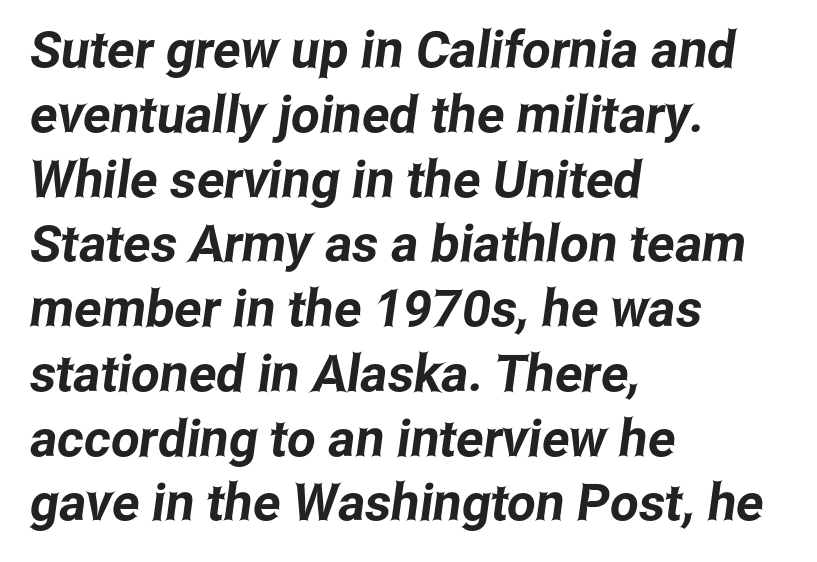
Plain, unruled lines of type. Stroke terminals: plain, sans-serif. A normal amount of white space separates one row of letters from the next. A typesetter would call this zero additional tracking.
